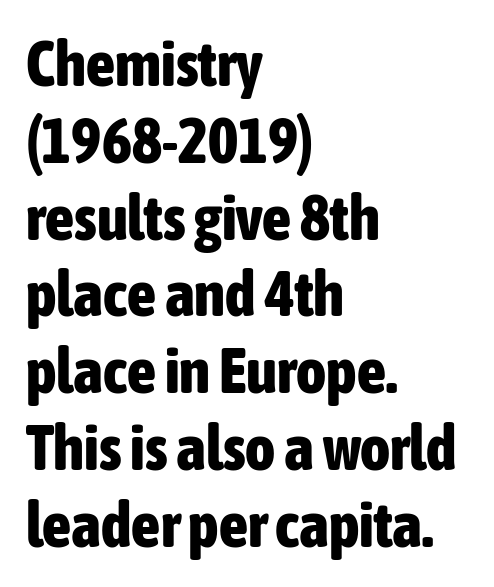
The image shows 64 px bold, condensed sans-serif type, upright; set left-aligned, line spacing 1.2x, normal letter spacing, not underlined; low stroke contrast and a medium x-height.
